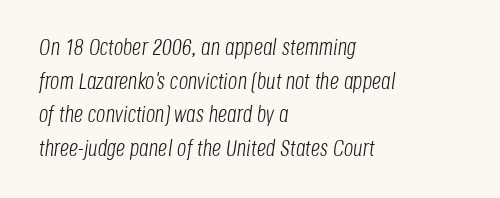
{"italic": "yes", "lean": "right", "slant_degrees": 8, "bold": "no", "underline": "no", "align": "left", "line_spacing": "normal", "line_spacing_ratio": 1.46, "letter_spacing": "normal", "letter_spacing_em": 0.0, "glyph_px": 23}
